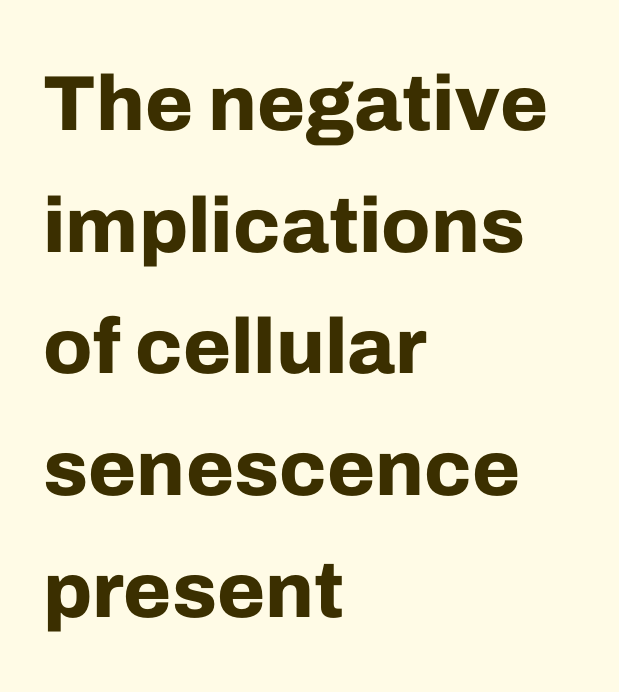
Q: Is the text bold? A: Yes.
Q: Is the text italic (slanted)? A: No, it is upright.
Q: Is the typeface a serif or a sans-serif typeface? A: Sans-serif.
Q: Is the text underlined? A: No.
Q: How is the paragraph aligned? A: Left-aligned.
Q: Is the spacing between letters normal or unusually wide? A: Normal.
Q: Is the spacing between lines tight, normal or loose? A: Normal.
Q: Width (condensed, normal, or wide)? A: Normal.
Q: Stroke contrast? A: Low.
Q: x-height? A: Medium.
Q: Monospaced? A: No.
